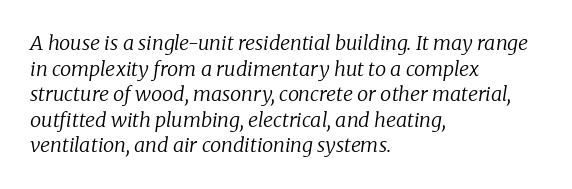
The image shows 20 px text type, italic (leaning right); set left-aligned, normal line spacing (1.28x), normal letter spacing, not underlined.
